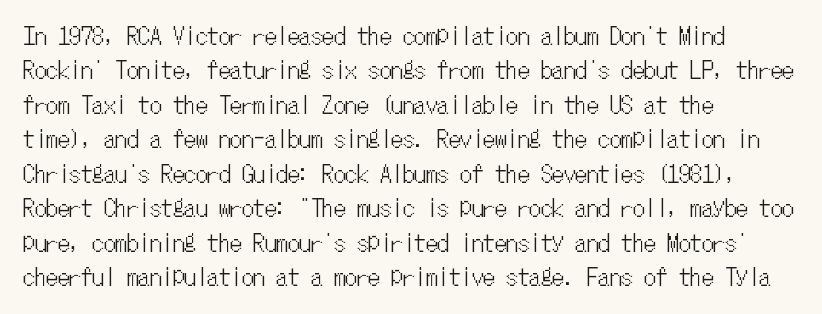
The image shows 23 px text type, upright; set left-aligned, normal line spacing (1.5x), normal letter spacing, not underlined.
